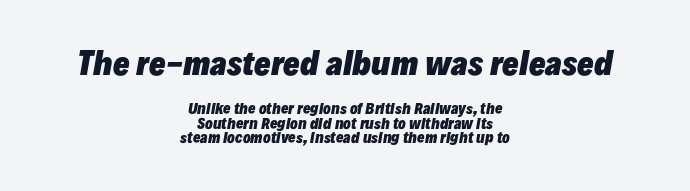
The image shows 31 px heavy type, italic (leaning right); set centered, tight line spacing (1.02x), normal letter spacing, not underlined; the first (top) block is 2.21x larger; low stroke contrast and a medium x-height.
